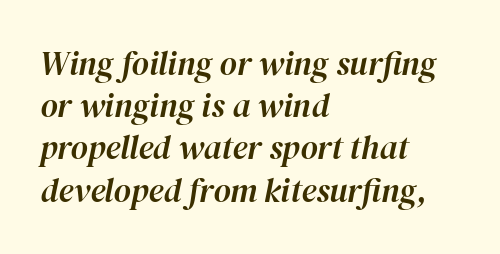
{"italic": "yes", "lean": "right", "slant_degrees": 12, "width": "normal", "stroke_contrast": "high", "x_height": "medium", "monospaced": "no", "underline": "no", "align": "left", "line_spacing": "normal", "line_spacing_ratio": 1.28, "letter_spacing": "normal", "letter_spacing_em": 0.0, "glyph_px": 33}
